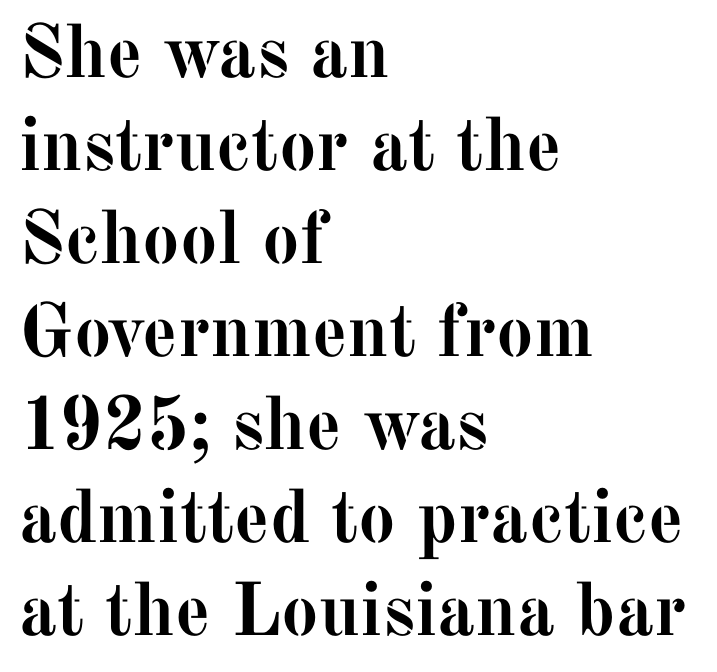
The image shows 75 px semibold serif type, upright; set left-aligned, line spacing 1.24x, normal letter spacing, not underlined; medium stroke contrast and a medium x-height.
